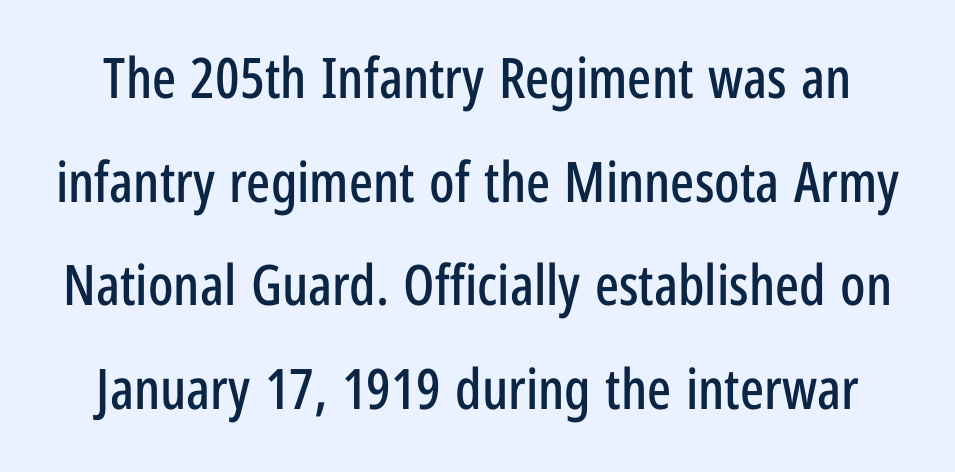
{"serif": "no", "italic": "no", "width": "condensed", "stroke_contrast": "low", "x_height": "medium", "monospaced": "no", "underline": "no", "align": "center", "line_spacing_ratio": 1.85, "letter_spacing": "normal", "letter_spacing_em": 0.0, "glyph_px": 56}
